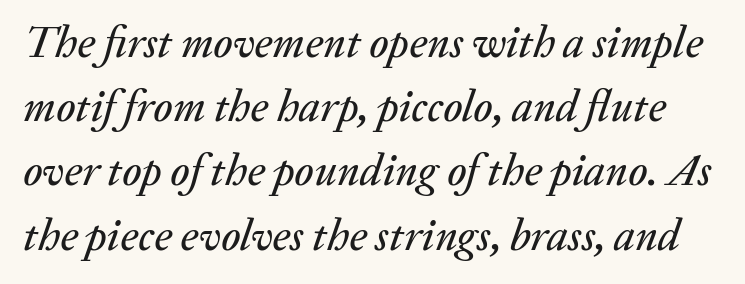
{"italic": "yes", "lean": "right", "slant_degrees": 20, "width": "normal", "stroke_contrast": "medium", "x_height": "medium", "monospaced": "no", "underline": "no", "line_spacing": "normal", "line_spacing_ratio": 1.46, "letter_spacing": "normal", "letter_spacing_em": 0.0, "glyph_px": 44}
